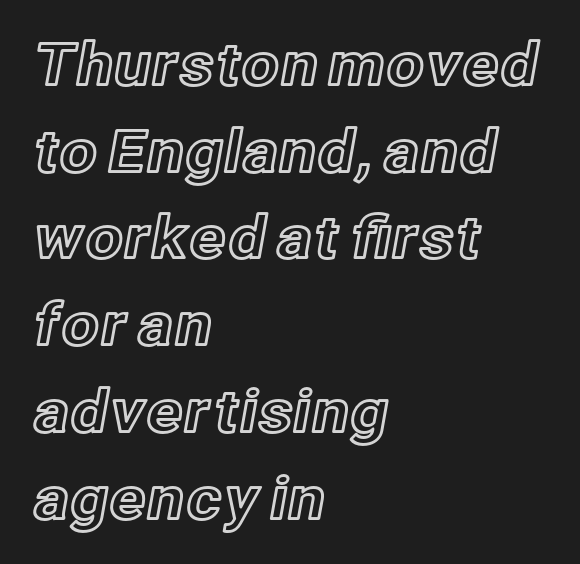
The setting favours the left margin, as ordinary paragraphs usually do. Spacing between characters is what you'd get straight out of the box. Words float on clear page, feet unadorned. Is this a fixed-width face? No — the glyphs have proportional, varying widths. Evenly set lines give the paragraph a standard silhouette.
